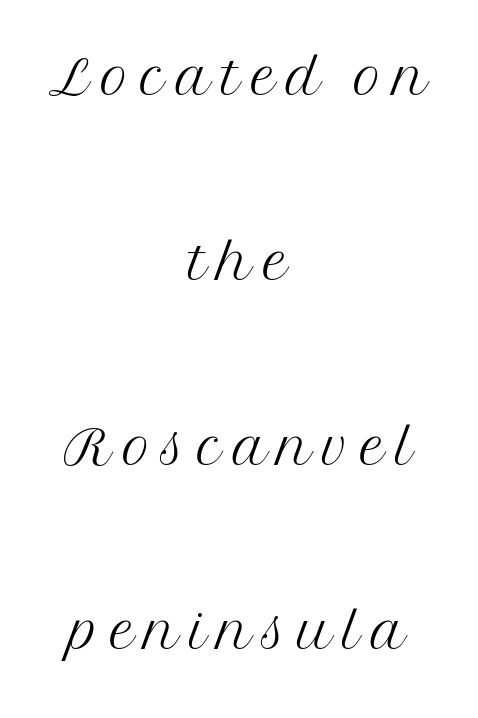
Q: Is the text bold? A: No.
Q: Is the text italic (slanted)? A: Yes.
Q: Is the typeface a serif or a sans-serif typeface? A: Serif.
Q: Is the text underlined? A: No.
Q: How is the paragraph aligned? A: Centered.
Q: Is the spacing between lines tight, normal or loose? A: Loose.
Q: Width (condensed, normal, or wide)? A: Normal.
Q: Stroke contrast? A: Medium.
Q: x-height? A: Medium.
Q: Monospaced? A: No.
